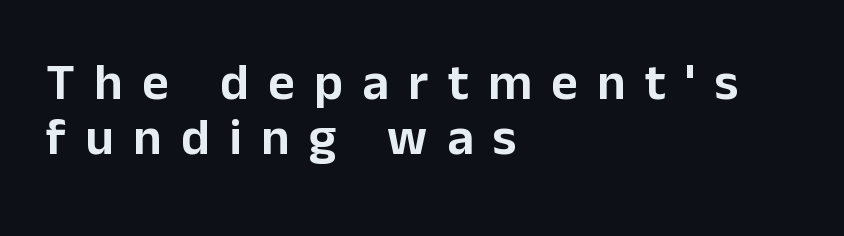
Q: Is the text italic (slanted)? A: No, it is upright.
Q: Is the typeface a serif or a sans-serif typeface? A: Sans-serif.
Q: Is the text underlined? A: No.
Q: How is the paragraph aligned? A: Left-aligned.
Q: Is the spacing between letters normal or unusually wide? A: Unusually wide.
Q: Is the spacing between lines tight, normal or loose? A: Tight.
Q: Width (condensed, normal, or wide)? A: Normal.
Q: Stroke contrast? A: Low.
Q: x-height? A: Medium.
Q: Monospaced? A: No.
